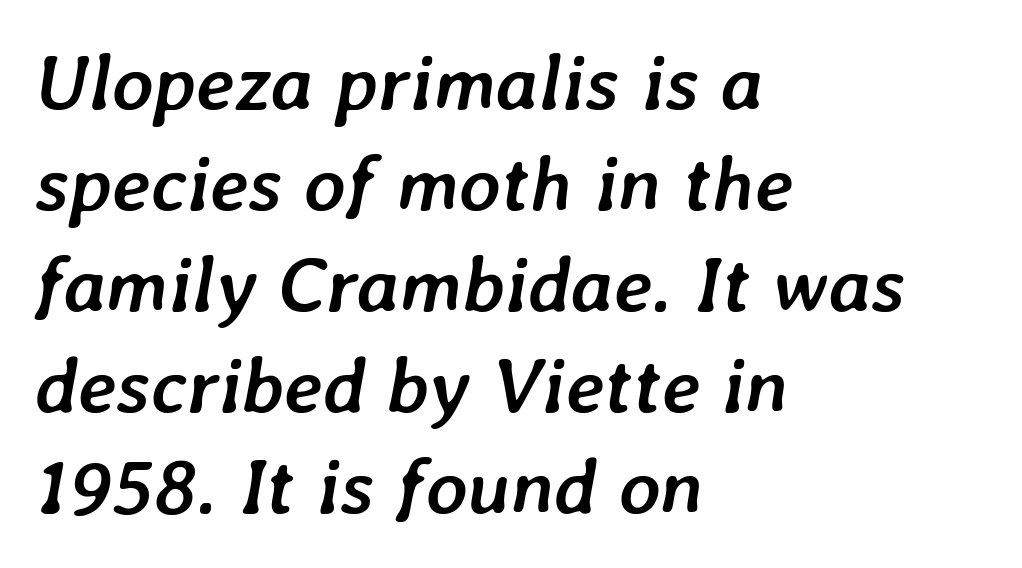
The paragraph has a hard left edge and a soft right edge. Check under the words: just untouched page. Is this a fixed-width face? No — the glyphs have proportional, varying widths. An italicized treatment has been applied to the whole sample. Students, observe: this is what conventionally led text looks like. Emphasis by weight is at full strength: bold.
